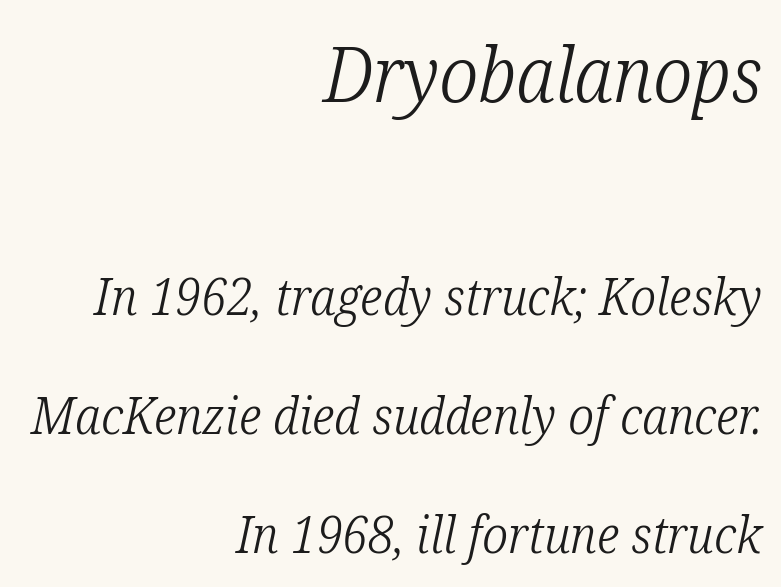
The lines are quadded right. Ink coverage per letter is moderate at most. You could not count columns in this text — the font is proportionally spaced. The letters are slanted; this is an italic face. Quick note: underline off.
